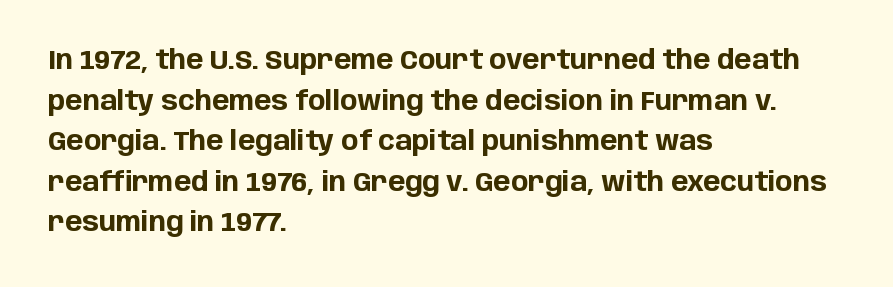
Q: Is the text bold? A: Yes.
Q: Is the text italic (slanted)? A: No, it is upright.
Q: Is the text underlined? A: No.
Q: How is the paragraph aligned? A: Left-aligned.
Q: Is the spacing between letters normal or unusually wide? A: Normal.
Q: Is the spacing between lines tight, normal or loose? A: Normal.
